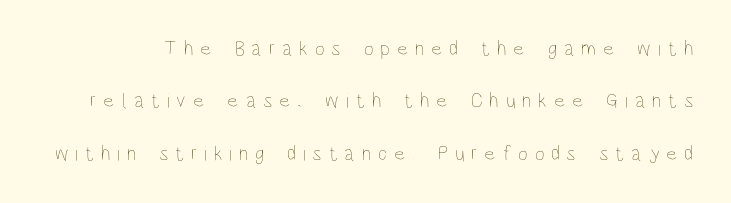
{"italic": "no", "bold": "no", "underline": "no", "line_spacing": "loose", "line_spacing_ratio": 2.5, "letter_spacing": "wide", "letter_spacing_em": 0.33, "glyph_px": 21}
